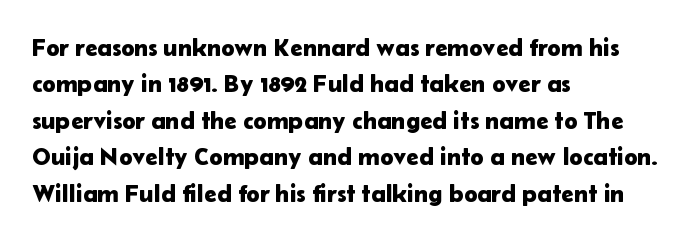
The image shows 25 px text type, upright; set left-aligned, normal line spacing (1.46x), normal letter spacing, not underlined.
